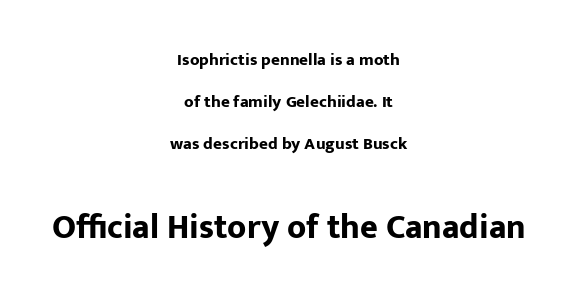
{"serif": "no", "italic": "no", "bold": "yes", "weight": "bold", "width": "normal", "stroke_contrast": "low", "x_height": "medium", "monospaced": "no", "underline": "no", "align": "center", "line_spacing": "loose", "line_spacing_ratio": 2.48, "letter_spacing": "normal", "letter_spacing_em": 0.0, "larger_block": "second", "size_ratio": 2.0, "glyph_px": 34}
